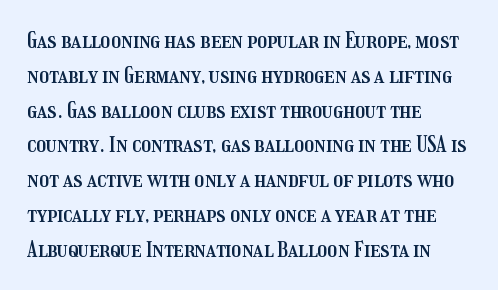
The image shows 22 px text type, upright; set left-aligned, normal line spacing (1.58x), normal letter spacing, not underlined.
